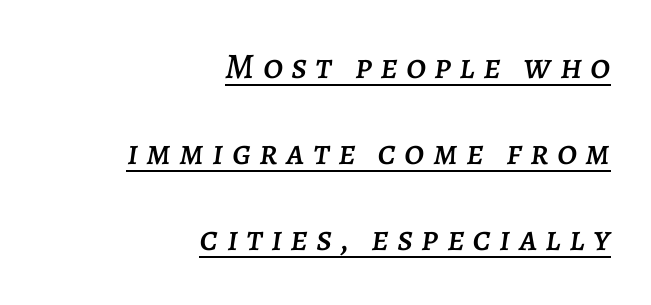
{"italic": "yes", "lean": "right", "slant_degrees": 7, "width": "normal", "stroke_contrast": "low", "x_height": "large", "monospaced": "no", "underline": "yes", "align": "right", "line_spacing": "loose", "line_spacing_ratio": 2.39, "letter_spacing": "wide", "letter_spacing_em": 0.23, "glyph_px": 36}
